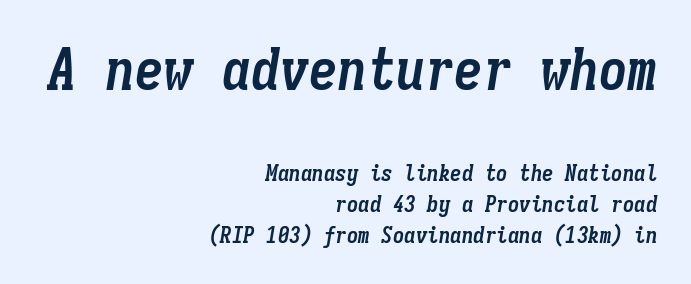
Strong, thick strokes mark this as bold type. Descender tails drop into unmarked territory. All the whitespace from short lines collects on the left. Which of the two is more prominent by size? The first, at the top. Compared with ordinary roman type, these characters are visibly tilted.
